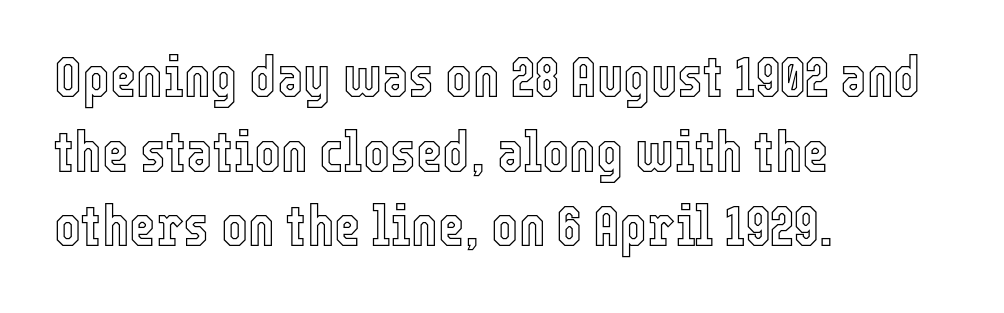
Unmarked baselines from the first word to the last. Where is the straight margin? On the left. Italic: no, the glyphs are upright roman. Each new line begins a customary step beneath the previous one.
